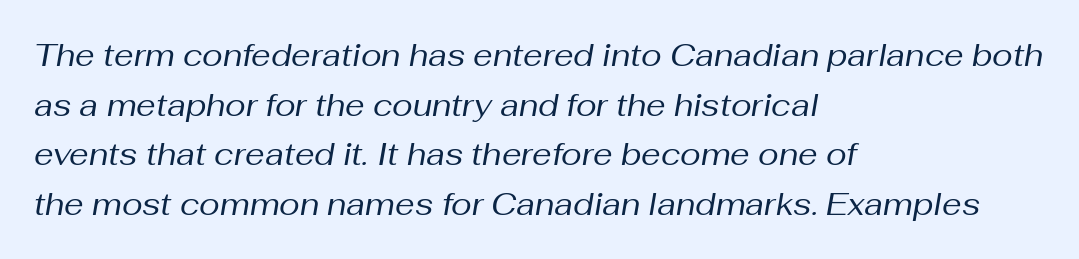
The image shows 31 px regular-weight type, italic (leaning right); set left-aligned, normal line spacing (1.6x), normal letter spacing, not underlined; medium stroke contrast and a medium x-height.
